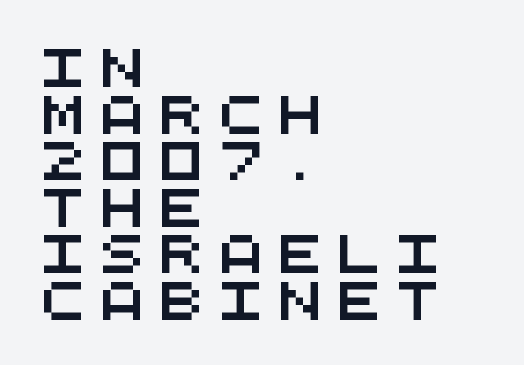
The image shows 37 px wide sans-serif type, monospaced; set left-aligned, normal line spacing (1.26x), unusually wide letter spacing (+0.4 em), not underlined; medium stroke contrast and a large x-height.
